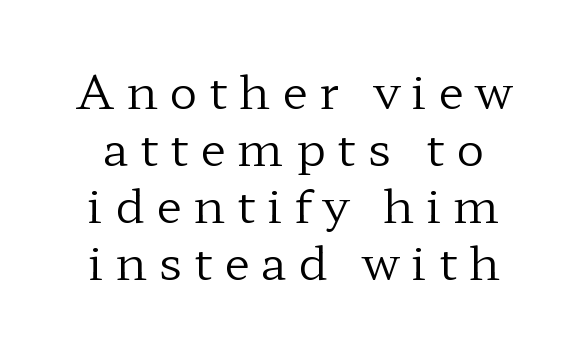
Q: Is the text bold? A: No.
Q: Is the text italic (slanted)? A: No, it is upright.
Q: Is the typeface a serif or a sans-serif typeface? A: Serif.
Q: Is the text underlined? A: No.
Q: Is the spacing between letters normal or unusually wide? A: Unusually wide.
Q: Width (condensed, normal, or wide)? A: Wide.
Q: Stroke contrast? A: Low.
Q: x-height? A: Medium.
Q: Monospaced? A: No.
